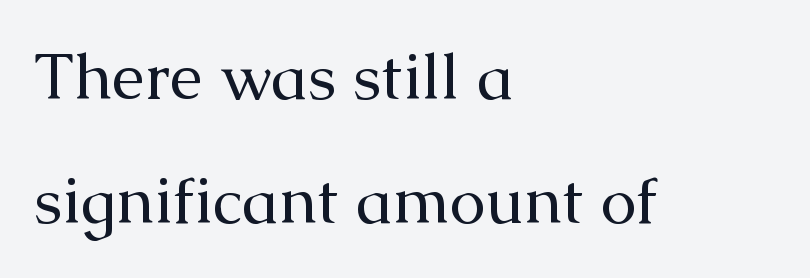
Q: Is the text bold? A: No.
Q: Is the text italic (slanted)? A: No, it is upright.
Q: Is the typeface a serif or a sans-serif typeface? A: Serif.
Q: Is the text underlined? A: No.
Q: How is the paragraph aligned? A: Left-aligned.
Q: Is the spacing between letters normal or unusually wide? A: Normal.
Q: Is the spacing between lines tight, normal or loose? A: Loose.
Q: Width (condensed, normal, or wide)? A: Normal.
Q: Stroke contrast? A: Medium.
Q: x-height? A: Medium.
Q: Monospaced? A: No.
